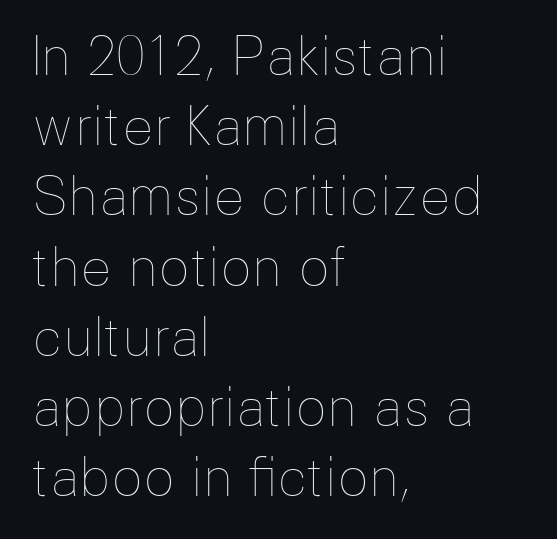
The letters look calm and open, with moderate or lighter stems. The rendering uses a moderate line-height, typical for paragraphs. Note the varied advance widths — an 'i' is clearly narrower than an 'm'. The gaps between neighbouring characters are ordinary and unremarkable. Check under the words: just untouched page.
